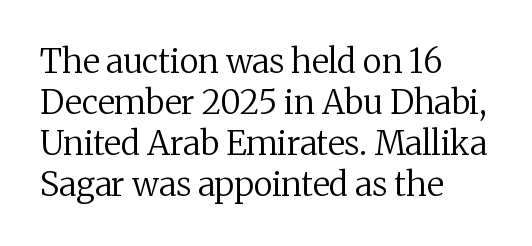
{"serif": "yes", "italic": "no", "bold": "no", "weight": "regular", "width": "normal", "stroke_contrast": "medium", "x_height": "medium", "monospaced": "no", "underline": "no", "align": "left", "line_spacing_ratio": 1.24, "letter_spacing": "normal", "letter_spacing_em": 0.0, "glyph_px": 33}
